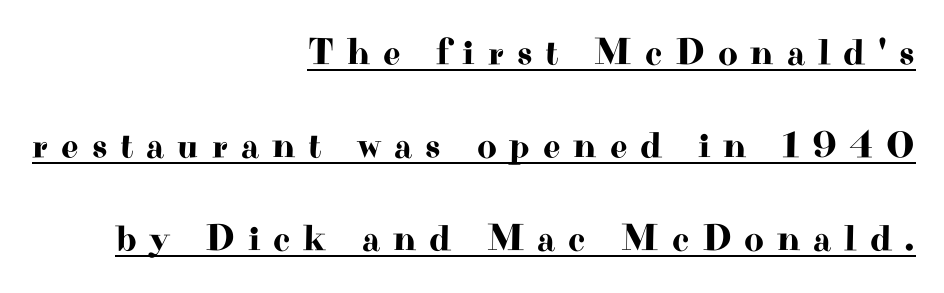
Q: Is the text italic (slanted)? A: No, it is upright.
Q: Is the typeface a serif or a sans-serif typeface? A: Serif.
Q: Is the text underlined? A: Yes.
Q: How is the paragraph aligned? A: Right-aligned.
Q: Is the spacing between letters normal or unusually wide? A: Unusually wide.
Q: Is the spacing between lines tight, normal or loose? A: Loose.
Q: Width (condensed, normal, or wide)? A: Wide.
Q: Stroke contrast? A: High.
Q: x-height? A: Small.
Q: Monospaced? A: No.
